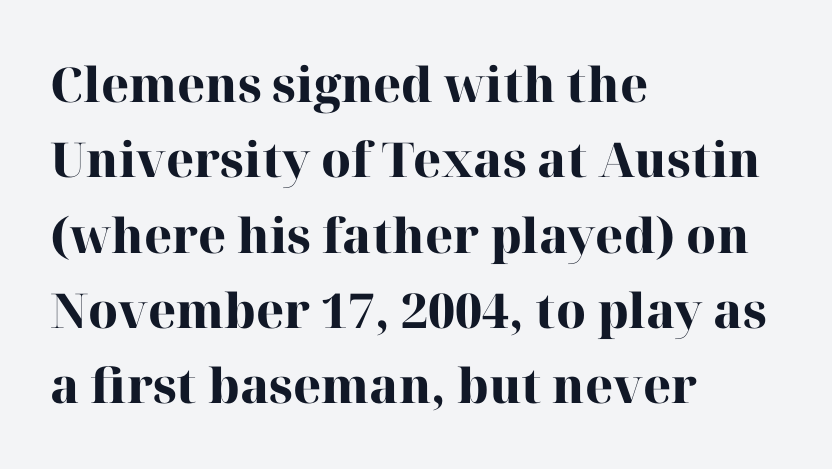
Every letter is thick-stroked: bold, no question. Looks like regular typesetting: each glyph gets only the width it needs. What stands out about the letter spacing? Nothing — it is the standard amount. Are there feet on the stems? There are — it's a serif.
